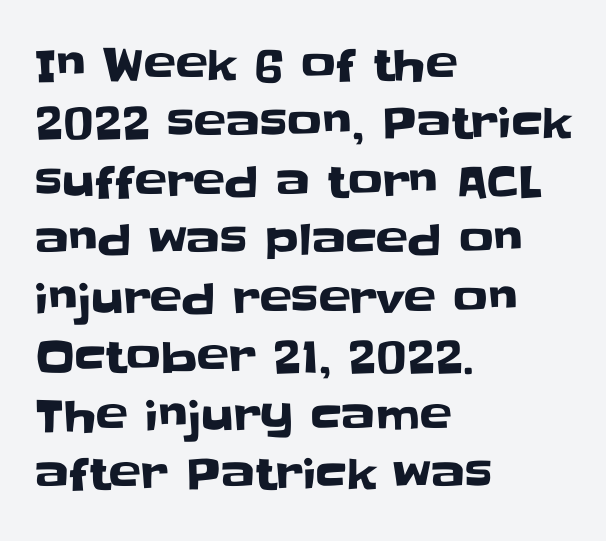
This sample has the flowing, uneven cadence of proportional lettering. This sample uses plain, unmodified letter spacing. The rendering anchors every line to the left-hand side. Rule under the text: the space is simply empty. The face used here is a sans, in the tradition of grotesques and geometrics.
